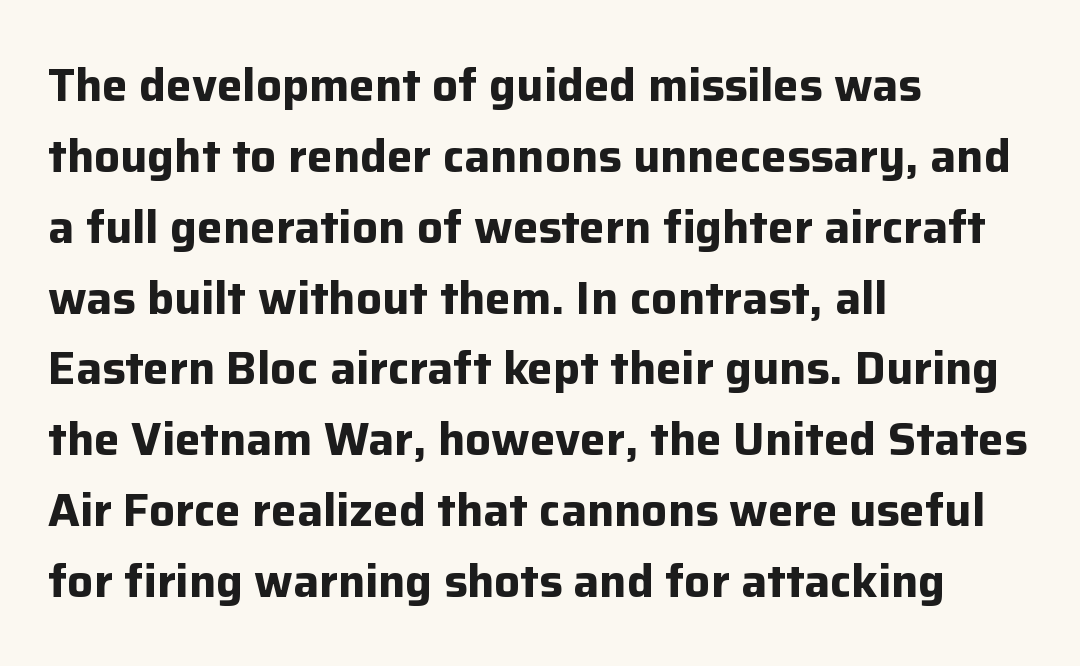
{"serif": "no", "italic": "no", "bold": "yes", "weight": "bold", "width": "normal", "stroke_contrast": "low", "x_height": "medium", "monospaced": "no", "underline": "no", "align": "left", "line_spacing": "normal", "line_spacing_ratio": 1.54, "letter_spacing": "normal", "letter_spacing_em": 0.0, "glyph_px": 46}
